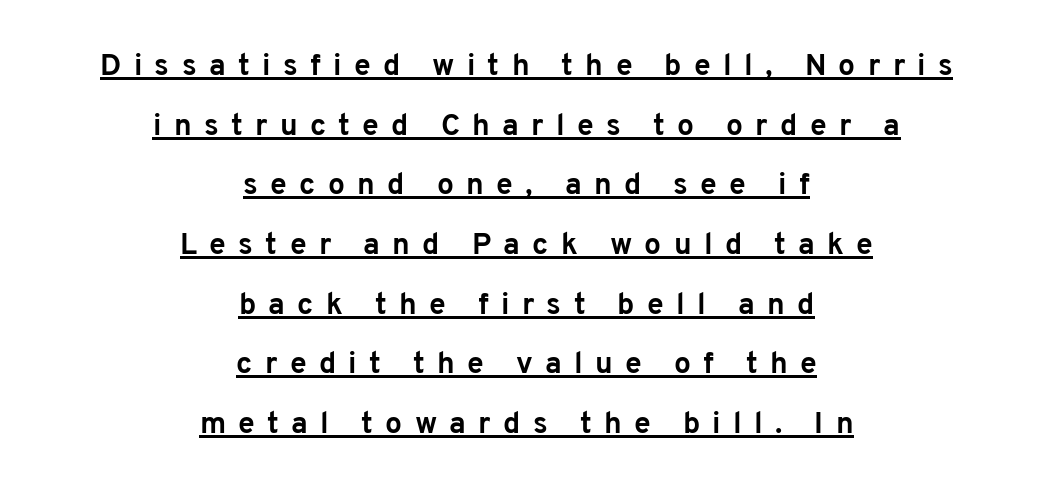
Notice the wide empty band between every row — that's loose leading. The tracking reads as deliberately expanded to a designer's eye. Weight check: bold — yes, fully. Character widths vary here, with narrow letters taking less room than wide ones. Caption: multi-line text, centered on the measure. Serif or sans? Sans — the stroke terminals are bare.
